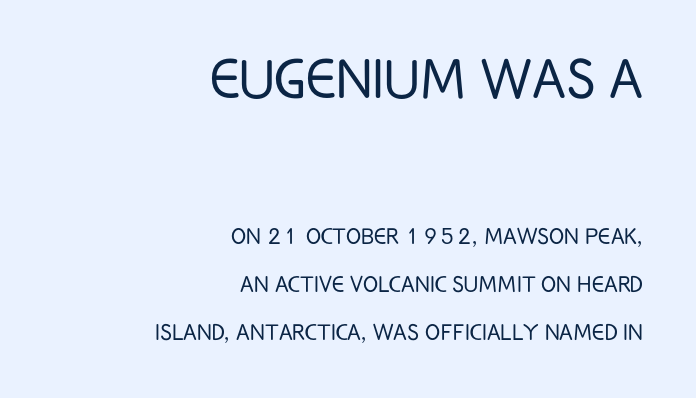
Q: Is the text bold? A: No.
Q: Is the text italic (slanted)? A: No, it is upright.
Q: Is the typeface a serif or a sans-serif typeface? A: Sans-serif.
Q: Is the text underlined? A: No.
Q: How is the paragraph aligned? A: Right-aligned.
Q: Is the spacing between letters normal or unusually wide? A: Normal.
Q: Is the spacing between lines tight, normal or loose? A: Normal.
Q: Which block of text is set in a larger size, the first (top) or the second (bottom)? A: The first (top) one.
Q: Width (condensed, normal, or wide)? A: Condensed.
Q: Stroke contrast? A: Low.
Q: x-height? A: Large.
Q: Monospaced? A: No.
